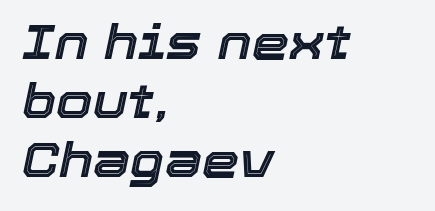
{"italic": "yes", "lean": "right", "slant_degrees": 12, "width": "normal", "x_height": "medium", "monospaced": "no", "underline": "no", "align": "left", "line_spacing": "normal", "line_spacing_ratio": 1.26, "letter_spacing": "normal", "letter_spacing_em": 0.0, "glyph_px": 47}
